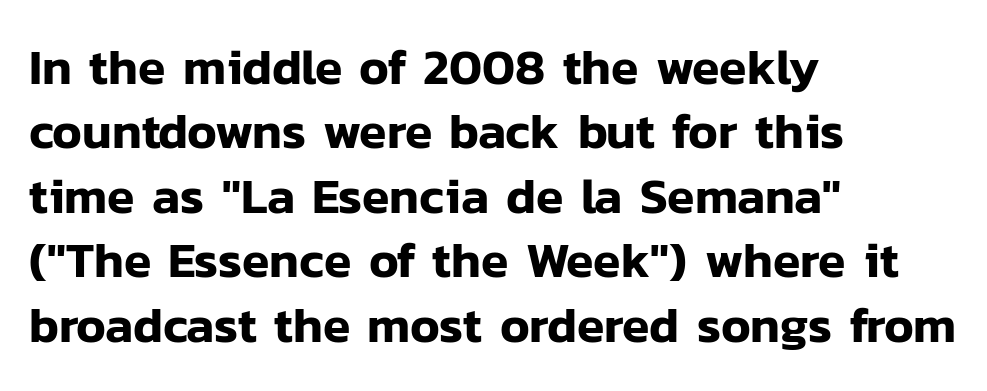
A typesetter would call this zero additional tracking. Serifs: no, the terminals of the letterforms are clean. This sample keeps an unexceptional amount of space between lines. Proportional: the letters do not fall into vertical columns. Bare-footed words on every line. The paragraph shown leans on its left margin.
